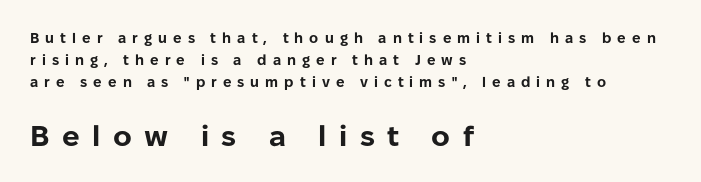
The image shows 29 px bold sans-serif type, upright; set left-aligned, normal line spacing (1.56x), unusually wide letter spacing (+0.43 em), not underlined; the second (bottom) block is 2.07x larger; low stroke contrast and a medium x-height.
